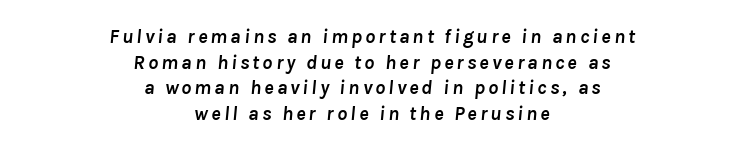
Letters rest on an invisible, unmarked baseline. These lines stack symmetrically, like a column narrowing and widening about its center. Emphasis-style slanted type is in use. Quick note: interline space is typical. Plenty of ink on the page — the face is bold.
